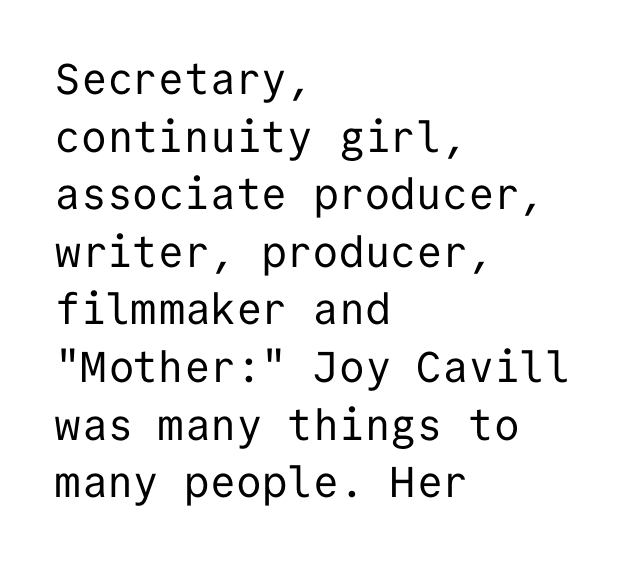
The image shows 43 px regular-weight sans-serif type, upright, monospaced; set left-aligned, normal line spacing (1.34x), normal letter spacing, not underlined; low stroke contrast and a medium x-height.
